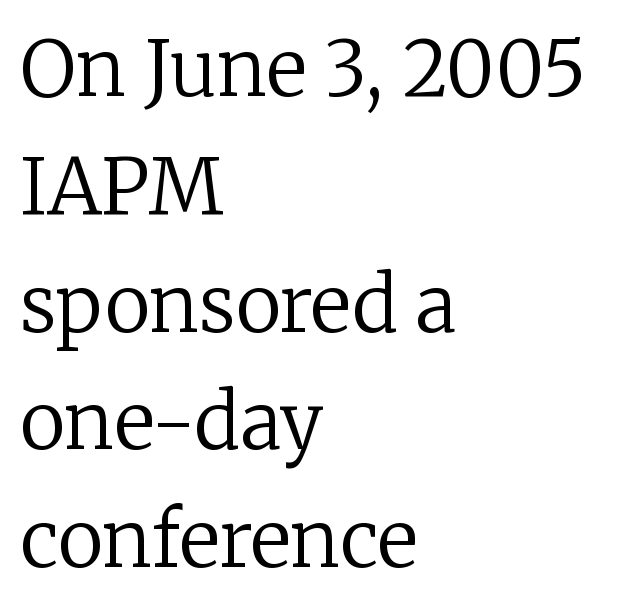
The image shows 77 px regular-weight serif type, upright; set left-aligned, normal line spacing (1.53x), normal letter spacing, not underlined; low stroke contrast and a medium x-height.
